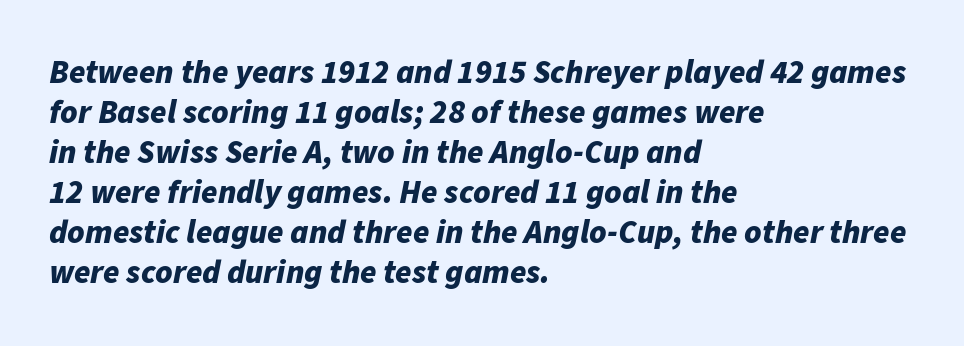
{"italic": "yes", "lean": "right", "slant_degrees": 11, "bold": "yes", "weight": "bold", "width": "normal", "stroke_contrast": "low", "x_height": "medium", "monospaced": "no", "underline": "no", "align": "left", "line_spacing_ratio": 1.21, "letter_spacing": "normal", "letter_spacing_em": 0.0, "glyph_px": 33}
